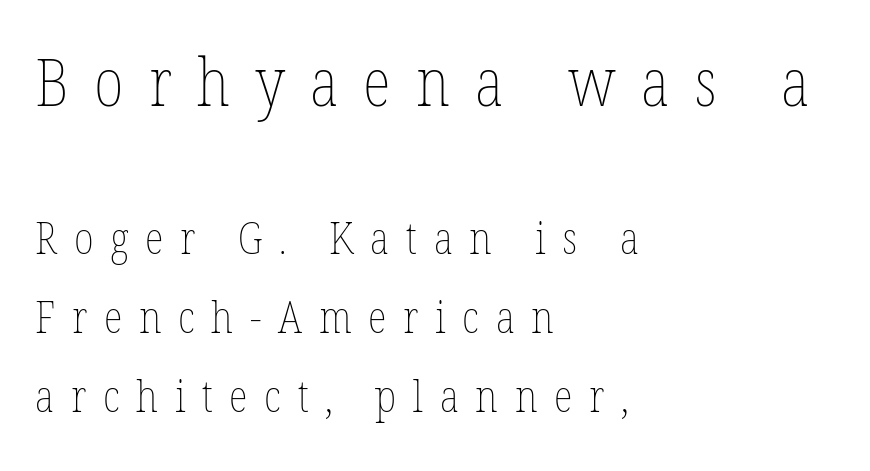
{"italic": "no", "bold": "no", "weight": "thin", "width": "condensed", "stroke_contrast": "low", "x_height": "medium", "monospaced": "no", "underline": "no", "align": "left", "line_spacing_ratio": 1.8, "letter_spacing": "wide", "letter_spacing_em": 0.38, "larger_block": "first", "size_ratio": 1.5, "glyph_px": 66}
